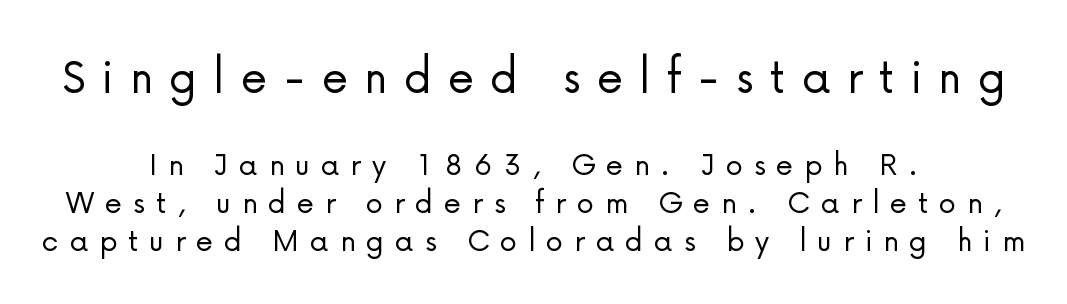
{"serif": "no", "italic": "no", "bold": "no", "weight": "light", "width": "normal", "stroke_contrast": "low", "x_height": "medium", "monospaced": "no", "underline": "no", "align": "center", "line_spacing": "tight", "line_spacing_ratio": 1.09, "letter_spacing": "wide", "letter_spacing_em": 0.31, "larger_block": "first", "size_ratio": 1.51, "glyph_px": 53}
